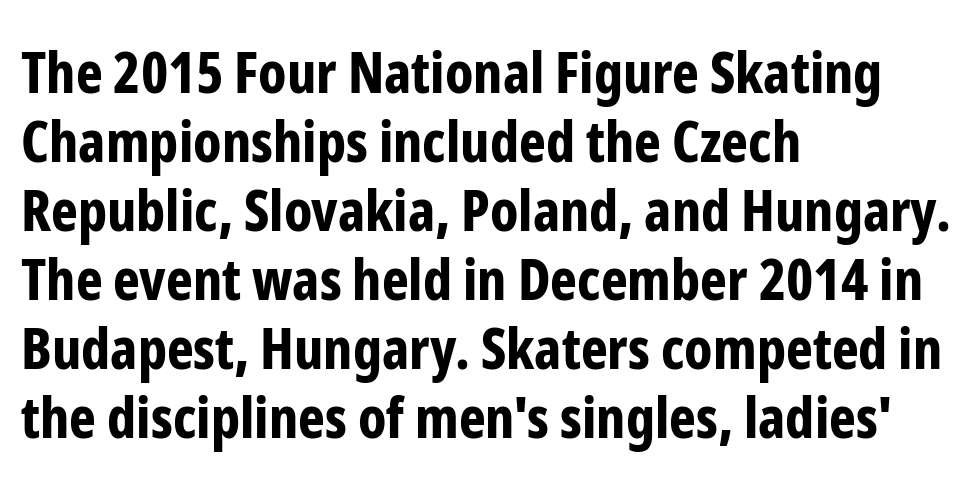
The image shows 57 px bold, condensed sans-serif type, upright; set left-aligned, line spacing 1.21x, normal letter spacing, not underlined; low stroke contrast and a medium x-height.
